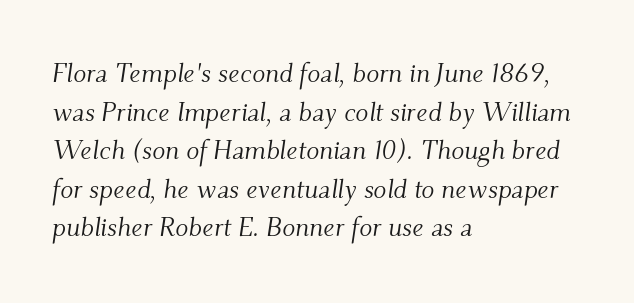
{"italic": "yes", "lean": "right", "slant_degrees": 9, "bold": "no", "underline": "no", "align": "left", "line_spacing": "normal", "line_spacing_ratio": 1.43, "letter_spacing": "normal", "letter_spacing_em": 0.0, "glyph_px": 27}
